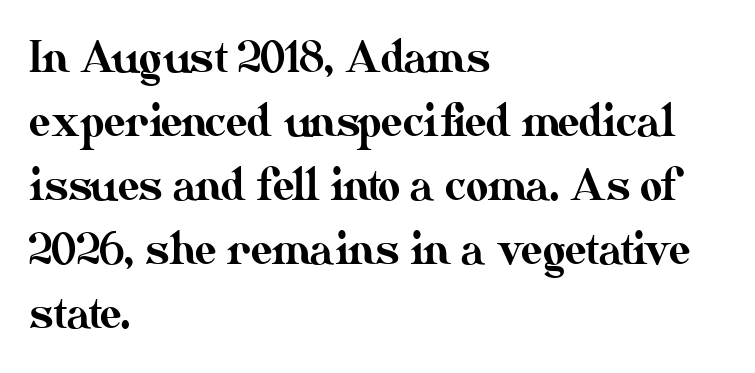
Q: Is the text italic (slanted)? A: No, it is upright.
Q: Is the text underlined? A: No.
Q: How is the paragraph aligned? A: Left-aligned.
Q: Is the spacing between letters normal or unusually wide? A: Normal.
Q: Is the spacing between lines tight, normal or loose? A: Normal.
Q: Width (condensed, normal, or wide)? A: Normal.
Q: Stroke contrast? A: Medium.
Q: x-height? A: Small.
Q: Monospaced? A: No.
